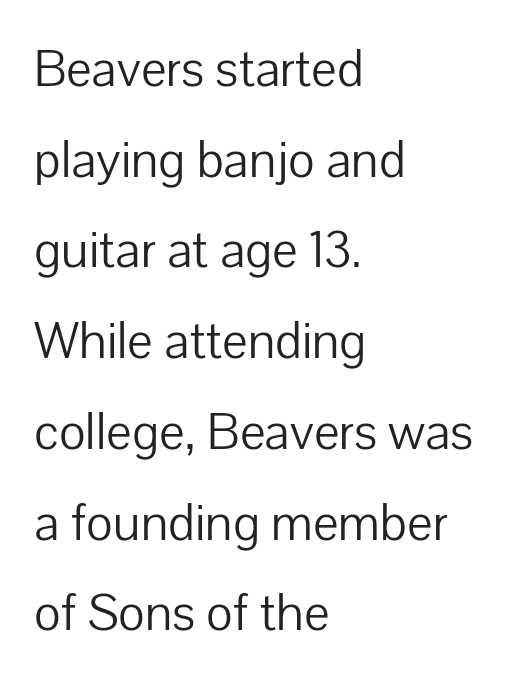
The image shows 54 px light sans-serif type, upright; set left-aligned, normal line spacing (1.68x), normal letter spacing, not underlined; low stroke contrast and a medium x-height.
